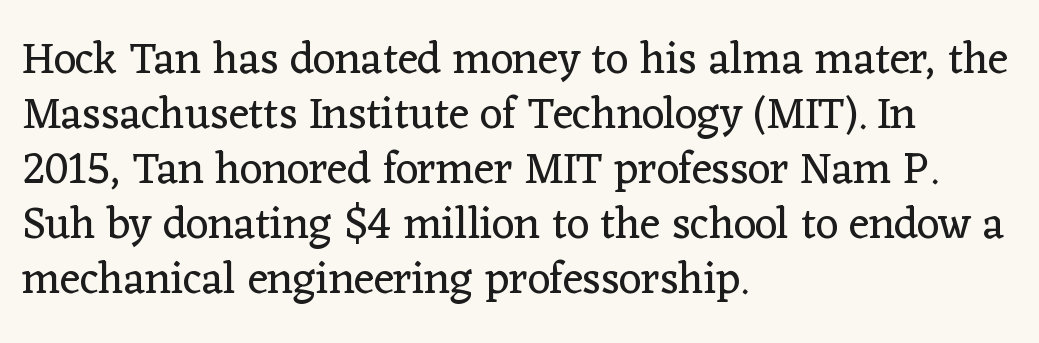
Q: Is the text bold? A: No.
Q: Is the text italic (slanted)? A: No, it is upright.
Q: Is the typeface a serif or a sans-serif typeface? A: Serif.
Q: Is the text underlined? A: No.
Q: How is the paragraph aligned? A: Left-aligned.
Q: Is the spacing between letters normal or unusually wide? A: Normal.
Q: Is the spacing between lines tight, normal or loose? A: Normal.
Q: Width (condensed, normal, or wide)? A: Normal.
Q: Stroke contrast? A: Low.
Q: x-height? A: Medium.
Q: Monospaced? A: No.
